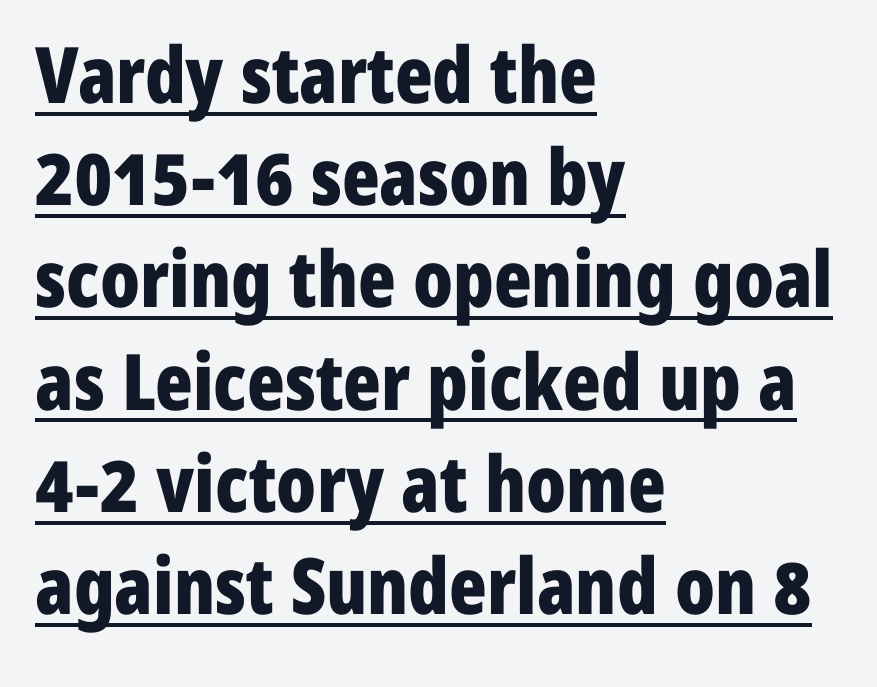
Caption: bold face, heavy strokes. Does the lettering tilt? It doesn't — this is upright. Underlining? Definitely there. These lines stack with their left ends in a neat column.
